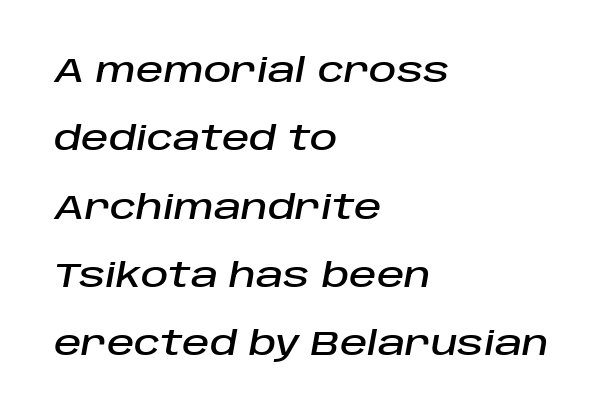
Each new line begins a long way beneath the previous one. There is no visible air inserted between adjacent glyphs. The lines in this sample share a left origin and differ only in where they stop. Letters rest on an invisible, unmarked baseline. The specimen reads as italic at a glance.
